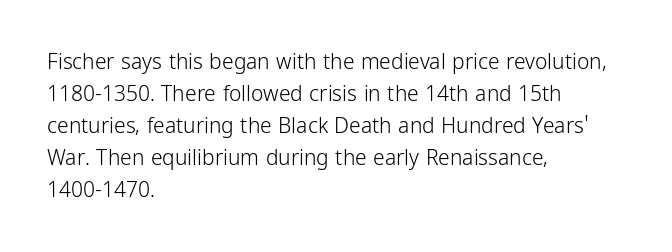
The image shows 21 px text type, upright; set left-aligned, normal line spacing (1.52x), normal letter spacing, not underlined.
